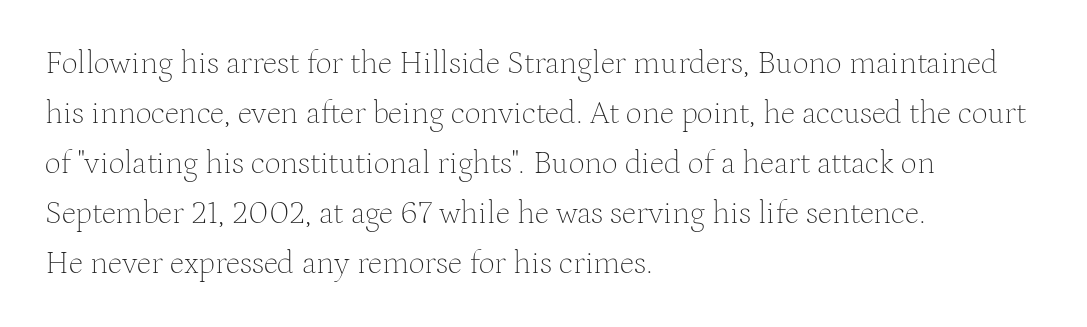
The image shows 32 px thin serif type, upright; set left-aligned, normal line spacing (1.56x), normal letter spacing, not underlined; medium stroke contrast and a medium x-height.
